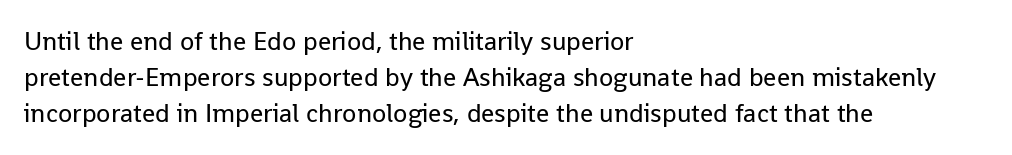
The image shows 26 px text type, upright; set left-aligned, normal line spacing (1.39x), normal letter spacing, not underlined.
